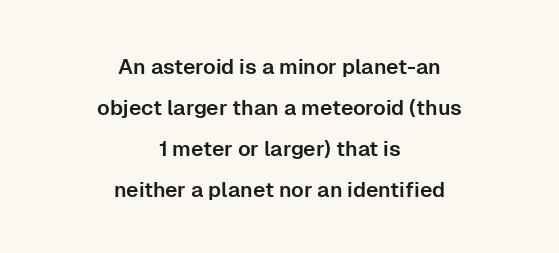
{"italic": "no", "underline": "no", "align": "center", "line_spacing": "loose", "line_spacing_ratio": 1.95, "letter_spacing": "normal", "letter_spacing_em": 0.0, "glyph_px": 21}
